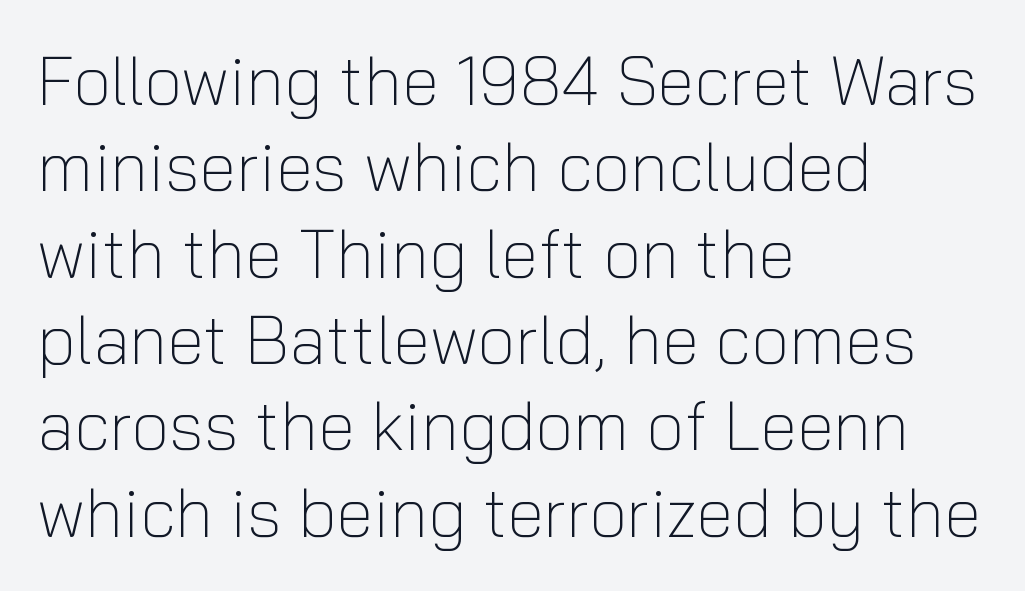
The image shows 68 px light sans-serif type, upright; set left-aligned, normal line spacing (1.27x), normal letter spacing, not underlined; low stroke contrast and a medium x-height.
